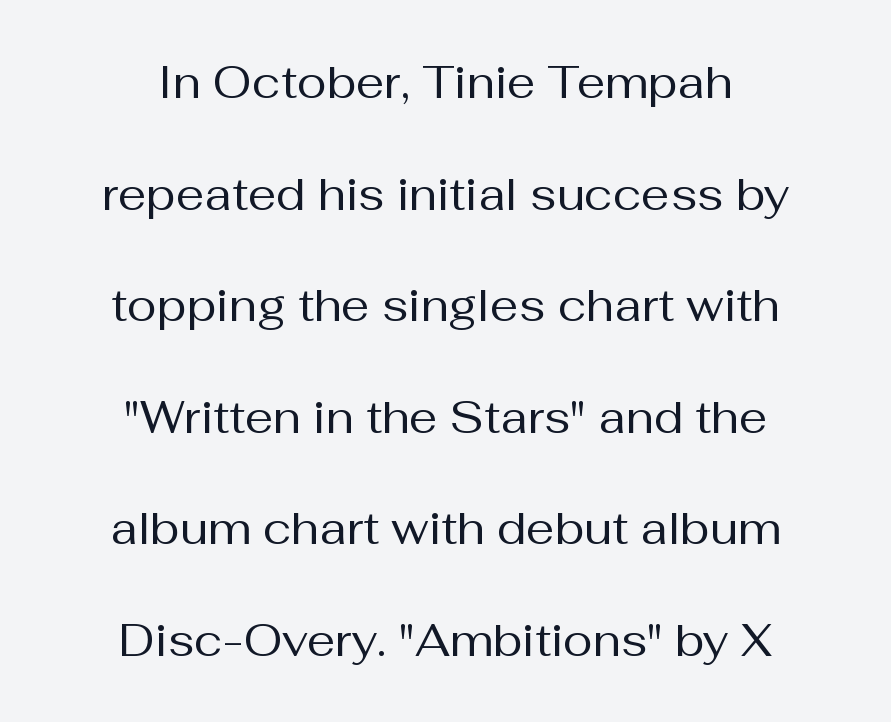
Q: Is the text bold? A: No.
Q: Is the text italic (slanted)? A: No, it is upright.
Q: Is the typeface a serif or a sans-serif typeface? A: Sans-serif.
Q: Is the text underlined? A: No.
Q: How is the paragraph aligned? A: Centered.
Q: Is the spacing between letters normal or unusually wide? A: Normal.
Q: Is the spacing between lines tight, normal or loose? A: Loose.
Q: Width (condensed, normal, or wide)? A: Normal.
Q: Stroke contrast? A: Medium.
Q: x-height? A: Medium.
Q: Monospaced? A: No.
